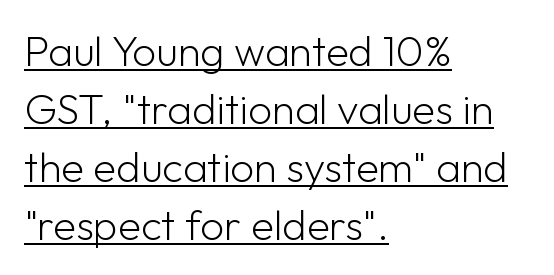
The font's upright variant was chosen for this text. Check the space under the baseline: a stroke is drawn there. Proportional: the letters do not fall into vertical columns. These lines are composed in type without serifs. No extra ink here — the face is not bold. Where is the straight margin? On the left.
